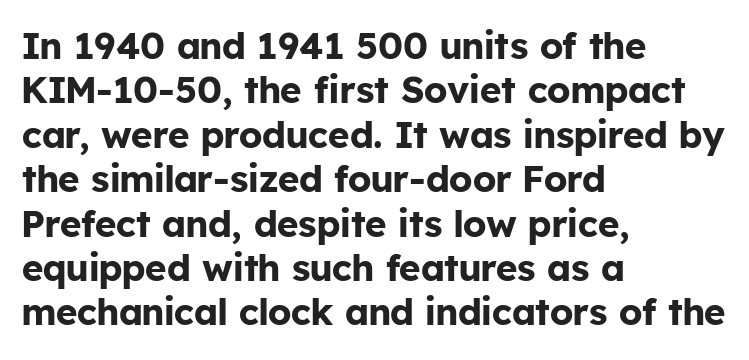
The image shows 37 px bold sans-serif type, upright; set left-aligned, line spacing 1.2x, normal letter spacing, not underlined; low stroke contrast and a medium x-height.
